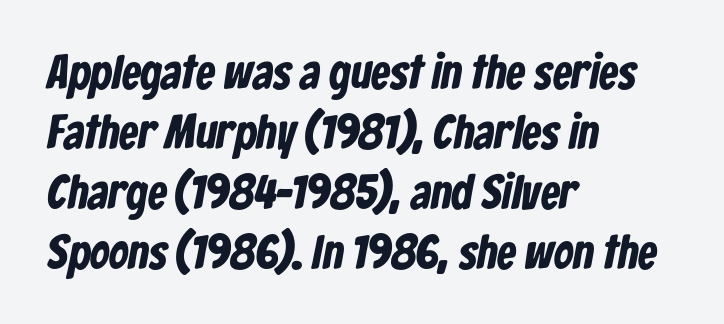
The image shows 48 px bold, condensed sans-serif type; set left-aligned, normal line spacing (1.25x), normal letter spacing, not underlined; low stroke contrast and a medium x-height.
